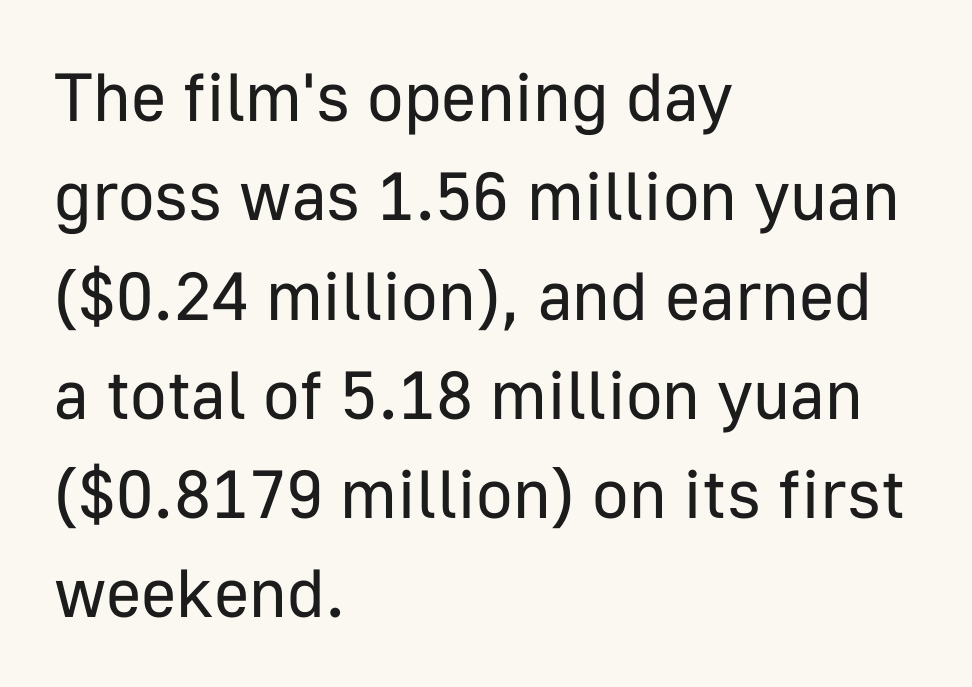
The image shows 68 px regular-weight sans-serif type, upright; set left-aligned, normal line spacing (1.46x), normal letter spacing, not underlined; low stroke contrast and a medium x-height.
